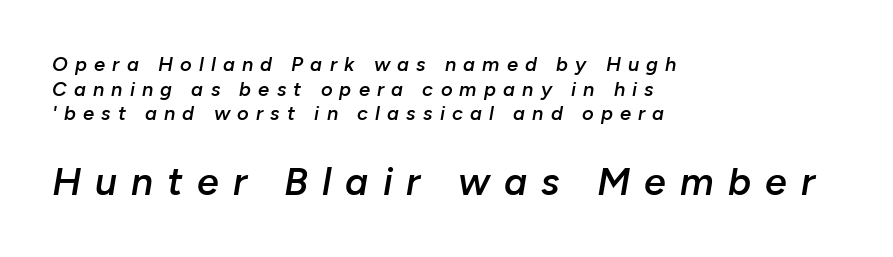
{"italic": "yes", "lean": "right", "slant_degrees": 10, "bold": "semi", "weight": "semibold", "width": "normal", "stroke_contrast": "low", "x_height": "medium", "monospaced": "no", "underline": "no", "align": "left", "line_spacing_ratio": 1.23, "letter_spacing": "wide", "letter_spacing_em": 0.36, "larger_block": "second", "size_ratio": 1.95, "glyph_px": 39}
